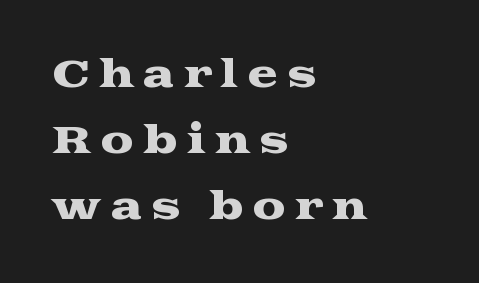
Observe the serifs anchoring each vertical stroke in this sample. The letters stand straight up with perfectly vertical stems. Nobody drew a line under any word here. The rendering uses natural spacing where letterforms have individual widths.
